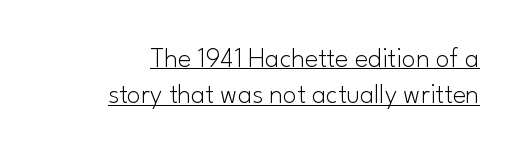
The image shows 28 px light sans-serif type, upright; set normal line spacing (1.3x), normal letter spacing, underlined; low stroke contrast and a small x-height.
